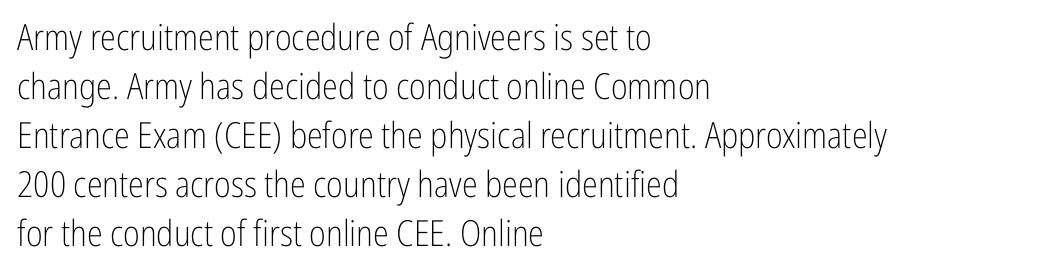
Underlining? Definitely not there. If you measured baseline to baseline, you'd find a middling distance. The typeface has the unassuming heft of standard copy or less. Characters follow at the spacing the type designer built in. Regarding serifs, this sample does without them.
